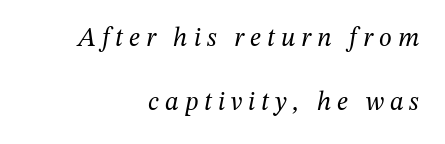
{"italic": "yes", "lean": "right", "slant_degrees": 12, "bold": "no", "underline": "no", "align": "right", "line_spacing": "loose", "line_spacing_ratio": 2.47, "letter_spacing": "wide", "letter_spacing_em": 0.23, "glyph_px": 26}
